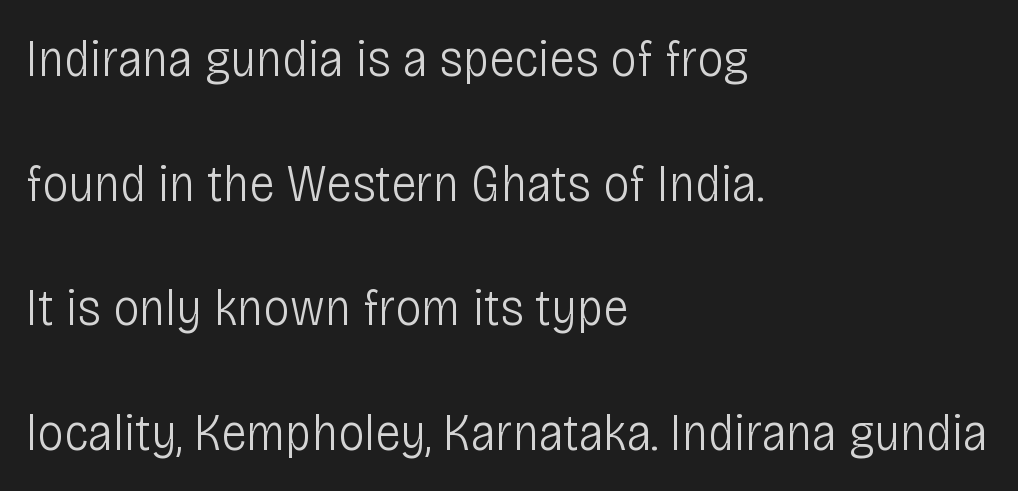
{"serif": "no", "italic": "no", "bold": "no", "weight": "light", "width": "condensed", "stroke_contrast": "low", "x_height": "large", "monospaced": "no", "underline": "no", "align": "left", "line_spacing": "loose", "line_spacing_ratio": 2.35, "letter_spacing": "normal", "letter_spacing_em": 0.0, "glyph_px": 53}
